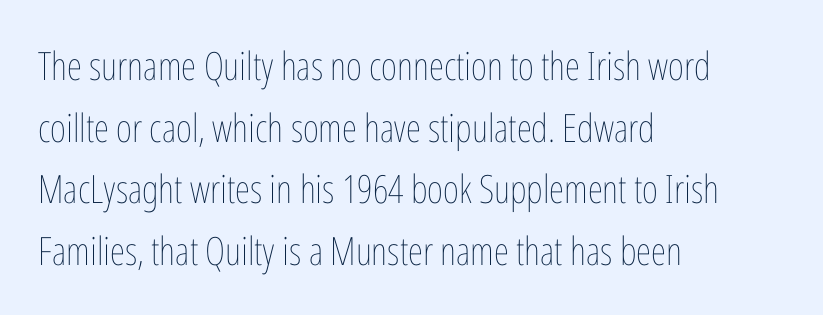
{"italic": "no", "bold": "no", "weight": "thin", "width": "condensed", "stroke_contrast": "low", "x_height": "medium", "monospaced": "no", "underline": "no", "align": "left", "line_spacing": "normal", "line_spacing_ratio": 1.58, "letter_spacing": "normal", "letter_spacing_em": 0.0, "glyph_px": 39}
